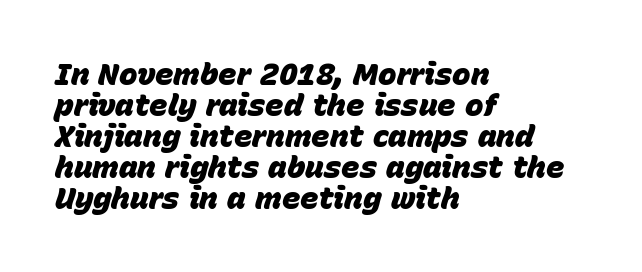
Q: Is the text bold? A: Yes.
Q: Is the text italic (slanted)? A: Yes, it leans right by about 15 degrees.
Q: Is the text underlined? A: No.
Q: How is the paragraph aligned? A: Left-aligned.
Q: Is the spacing between letters normal or unusually wide? A: Normal.
Q: Is the spacing between lines tight, normal or loose? A: Tight.
Q: Width (condensed, normal, or wide)? A: Normal.
Q: Stroke contrast? A: Low.
Q: x-height? A: Large.
Q: Monospaced? A: No.
